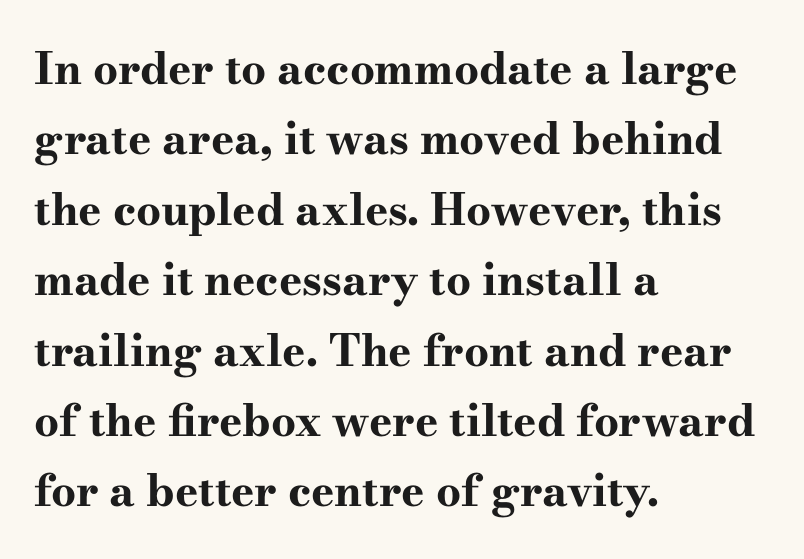
Q: Is the text bold? A: Yes.
Q: Is the text italic (slanted)? A: No, it is upright.
Q: Is the typeface a serif or a sans-serif typeface? A: Serif.
Q: Is the text underlined? A: No.
Q: How is the paragraph aligned? A: Left-aligned.
Q: Is the spacing between letters normal or unusually wide? A: Normal.
Q: Is the spacing between lines tight, normal or loose? A: Normal.
Q: Width (condensed, normal, or wide)? A: Wide.
Q: Stroke contrast? A: High.
Q: x-height? A: Small.
Q: Monospaced? A: No.
